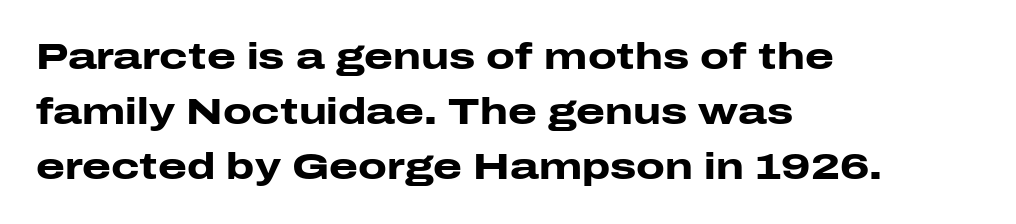
Check where the strokes stop: nothing finishes them off — pure sans. Normally led — the rows are evenly, conventionally spaced. Set as a true bold cut, around the 700 mark. How are the letters spaced? Ordinarily, with no added tracking. These lines are rendered in a variable-pitch font.
